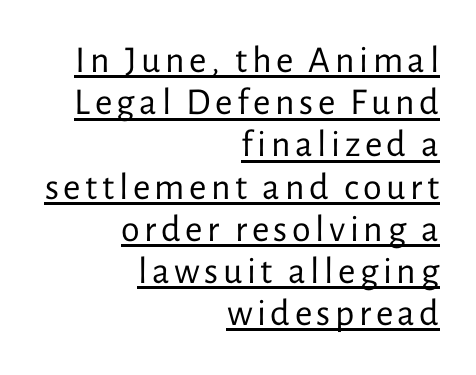
Q: Is the text bold? A: No.
Q: Is the text italic (slanted)? A: No, it is upright.
Q: Is the typeface a serif or a sans-serif typeface? A: Sans-serif.
Q: Is the text underlined? A: Yes.
Q: How is the paragraph aligned? A: Right-aligned.
Q: Is the spacing between lines tight, normal or loose? A: Tight.
Q: Width (condensed, normal, or wide)? A: Normal.
Q: Stroke contrast? A: Low.
Q: x-height? A: Medium.
Q: Monospaced? A: No.
